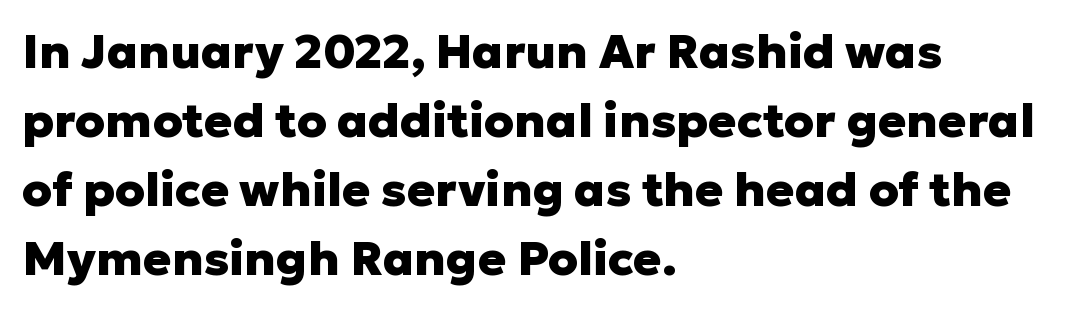
The image shows 47 px heavy sans-serif type, upright; set left-aligned, normal line spacing (1.47x), normal letter spacing, not underlined; low stroke contrast and a medium x-height.
